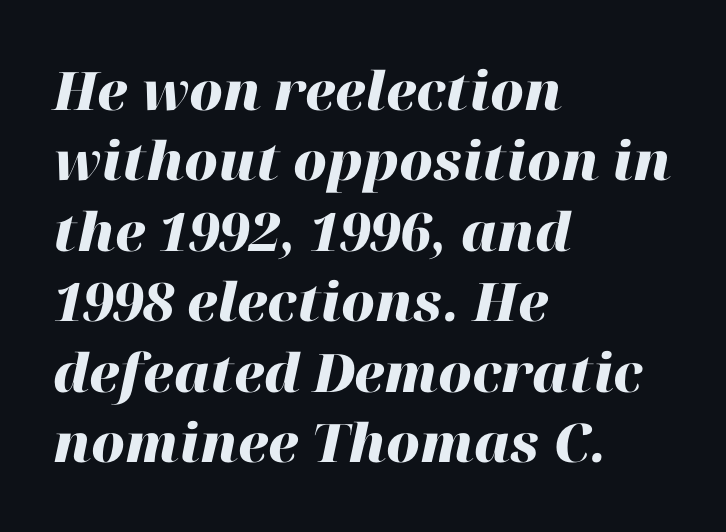
The image shows 53 px heavy type, italic (leaning right); set left-aligned, normal line spacing (1.33x), normal letter spacing, not underlined; high stroke contrast and a medium x-height.
